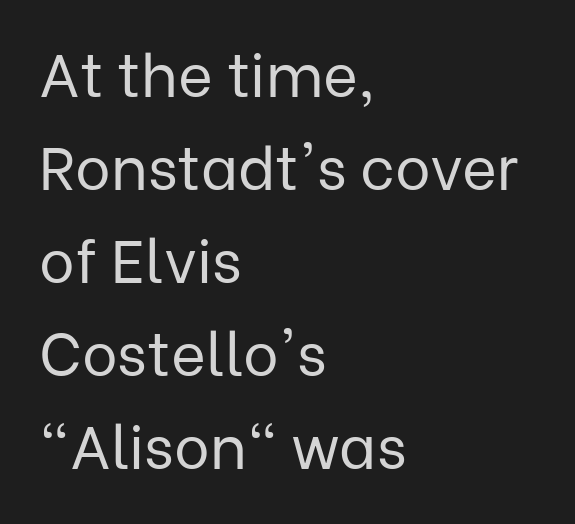
Lines of text with bare space underneath. Compared with typical paragraphs, the rows here are spaced about the same. Here the designer chose a conventional face with non-uniform glyph widths. If you drew a ruler down the left edge, every line would touch it. Vertical stems look standard width or narrower in stroke. The horizontal fit of the characters is conventional and even.
